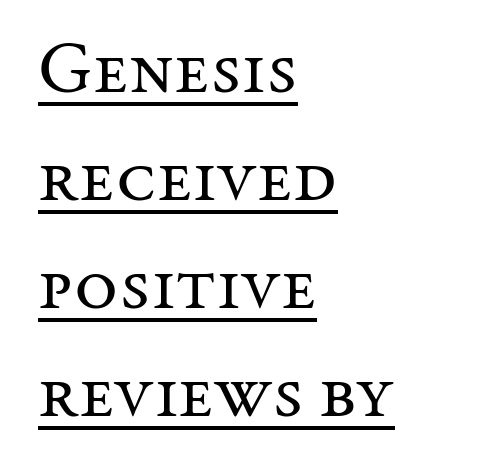
{"serif": "yes", "italic": "no", "bold": "no", "weight": "regular", "width": "normal", "stroke_contrast": "medium", "x_height": "medium", "monospaced": "no", "underline": "yes", "align": "left", "line_spacing": "normal", "line_spacing_ratio": 1.44, "letter_spacing": "normal", "letter_spacing_em": 0.0, "glyph_px": 75}
